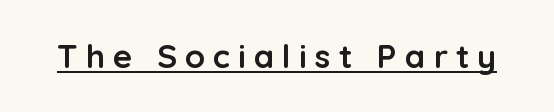
The image shows 33 px semibold sans-serif type, upright; set unusually wide letter spacing (+0.24 em), underlined; low stroke contrast and a medium x-height.
